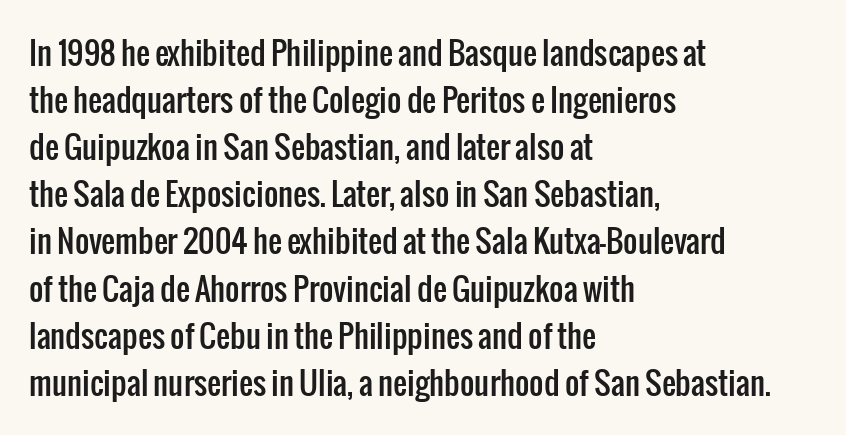
The rendering uses a moderate line-height, typical for paragraphs. Does the copy run flush right? No — it runs flush left. Does the lettering tilt? It doesn't — this is upright. Quick note: underline off.
